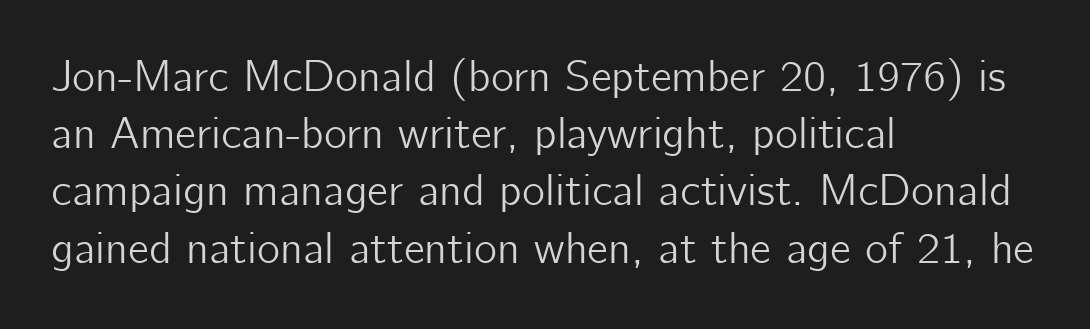
Q: Is the text italic (slanted)? A: No, it is upright.
Q: Is the typeface a serif or a sans-serif typeface? A: Sans-serif.
Q: Is the text underlined? A: No.
Q: How is the paragraph aligned? A: Left-aligned.
Q: Is the spacing between letters normal or unusually wide? A: Normal.
Q: Is the spacing between lines tight, normal or loose? A: Normal.
Q: Width (condensed, normal, or wide)? A: Normal.
Q: Stroke contrast? A: Low.
Q: x-height? A: Medium.
Q: Monospaced? A: No.
